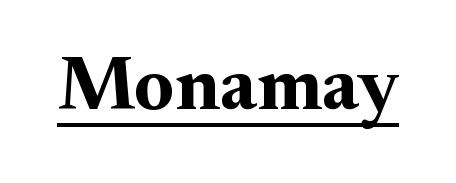
Each line of the rendering has a horizontal stroke beneath the glyphs. A roman cut, with each character standing at attention. You'd pick this weight for a headline — it's a proper bold. This sample uses a serif face. Nobody touched the tracking dial on this one.
